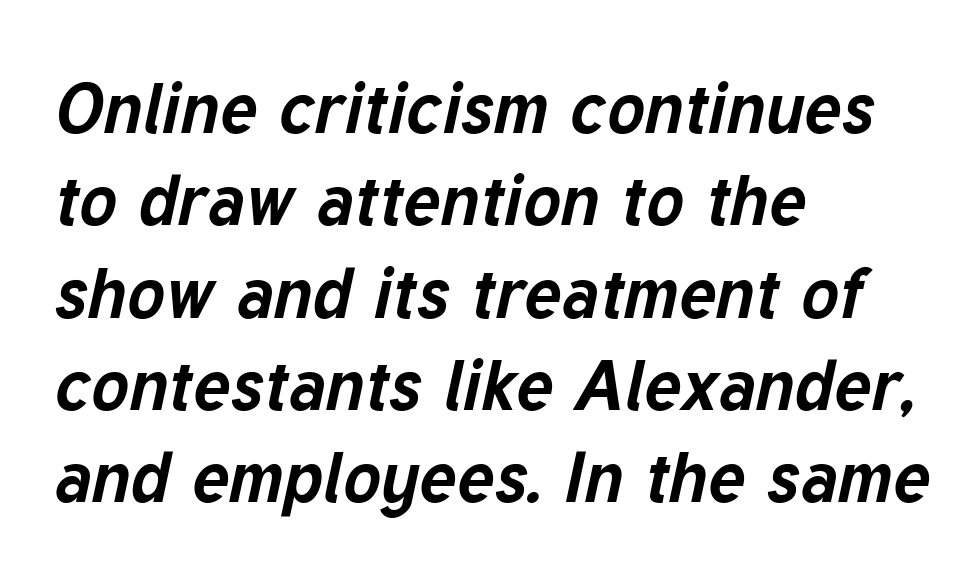
{"italic": "yes", "lean": "right", "slant_degrees": 12, "bold": "yes", "weight": "bold", "width": "normal", "stroke_contrast": "low", "x_height": "medium", "monospaced": "no", "underline": "no", "align": "left", "line_spacing": "normal", "line_spacing_ratio": 1.3, "letter_spacing": "normal", "letter_spacing_em": 0.0, "glyph_px": 71}
